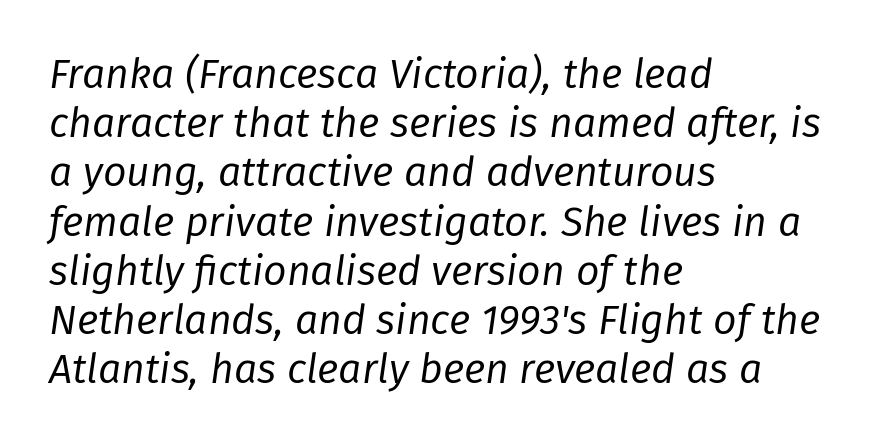
Q: Is the text bold? A: No.
Q: Is the text italic (slanted)? A: Yes, it leans right by about 8 degrees.
Q: Is the text underlined? A: No.
Q: How is the paragraph aligned? A: Left-aligned.
Q: Is the spacing between letters normal or unusually wide? A: Normal.
Q: Width (condensed, normal, or wide)? A: Normal.
Q: Stroke contrast? A: Low.
Q: x-height? A: Medium.
Q: Monospaced? A: No.
